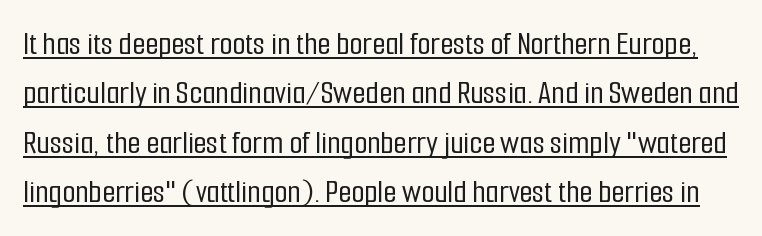
What stands out about the letter spacing? Nothing — it is the standard amount. The face used here appears with an underline applied. The letters stand upright; this is a roman face. The rows are spaced the way most documents space them. To sum up the face: it is a sans, with no serifs.
